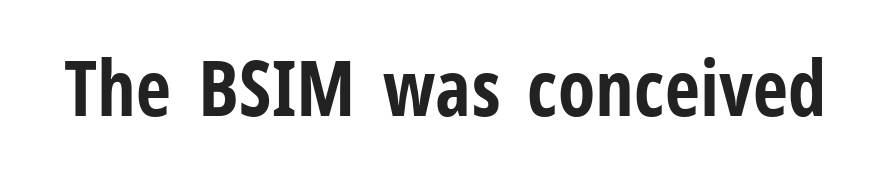
{"serif": "no", "italic": "no", "bold": "yes", "weight": "bold", "width": "condensed", "stroke_contrast": "low", "x_height": "medium", "monospaced": "no", "underline": "no", "letter_spacing": "normal", "letter_spacing_em": 0.0, "glyph_px": 77}
